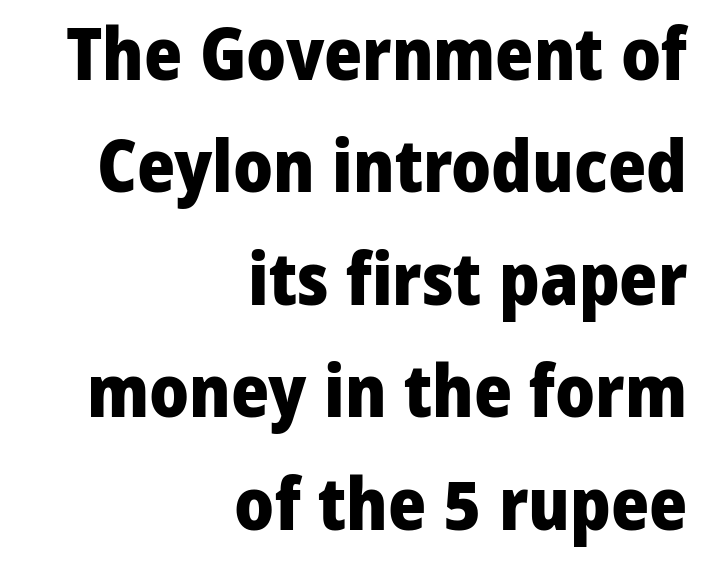
The image shows 73 px heavy sans-serif type, upright; set right-aligned, normal line spacing (1.54x), normal letter spacing, not underlined; low stroke contrast and a medium x-height.
